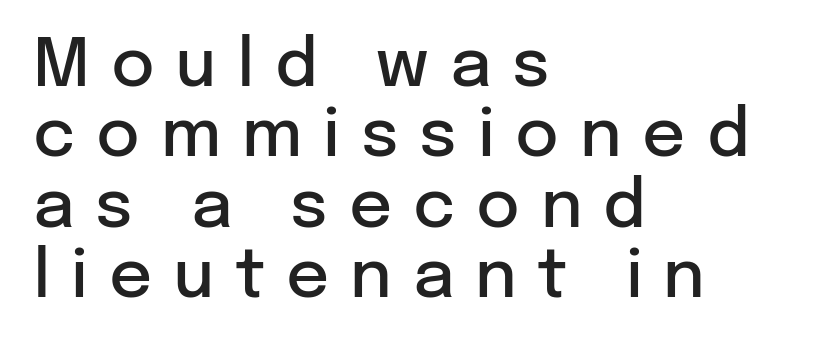
Q: Is the text bold? A: Semi-bold.
Q: Is the text italic (slanted)? A: No, it is upright.
Q: Is the typeface a serif or a sans-serif typeface? A: Sans-serif.
Q: Is the text underlined? A: No.
Q: How is the paragraph aligned? A: Left-aligned.
Q: Is the spacing between letters normal or unusually wide? A: Unusually wide.
Q: Is the spacing between lines tight, normal or loose? A: Tight.
Q: Width (condensed, normal, or wide)? A: Normal.
Q: Stroke contrast? A: Low.
Q: x-height? A: Medium.
Q: Monospaced? A: No.
